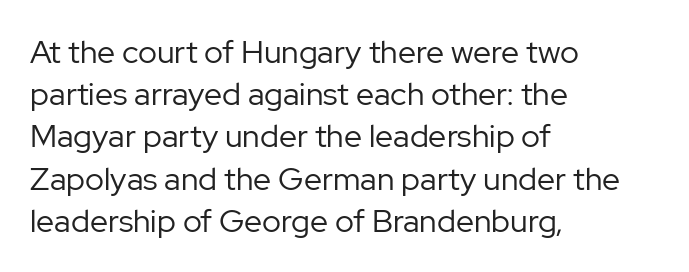
{"serif": "no", "italic": "no", "bold": "no", "weight": "regular", "width": "normal", "stroke_contrast": "low", "x_height": "medium", "monospaced": "no", "underline": "no", "align": "left", "line_spacing": "normal", "line_spacing_ratio": 1.32, "letter_spacing": "normal", "letter_spacing_em": 0.0, "glyph_px": 32}
